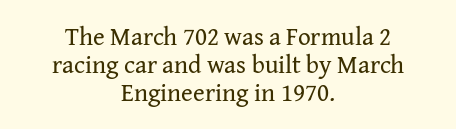
Line starts and ends both wander, symmetrically. Underlining? Definitely not there. The lettering holds an erect, upright posture throughout. In terms of letterspacing, this is plain default setting. Honestly, the rows look squashed on top of each other.
